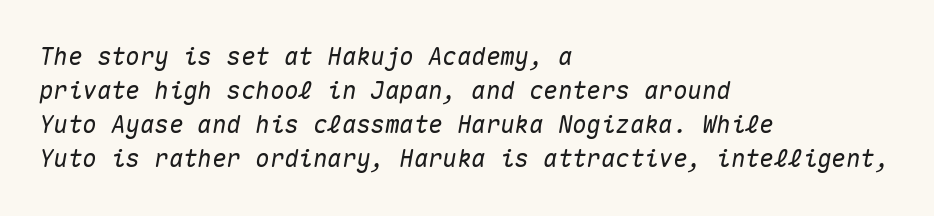
Q: Is the text italic (slanted)? A: Yes, it leans right by about 10 degrees.
Q: Is the text underlined? A: No.
Q: How is the paragraph aligned? A: Left-aligned.
Q: Is the spacing between letters normal or unusually wide? A: Normal.
Q: Is the spacing between lines tight, normal or loose? A: Normal.
